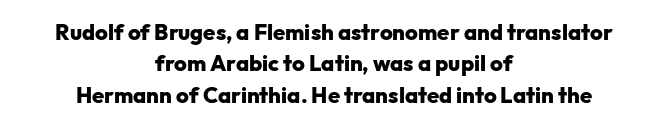
In terms of posture, this sample is upright. Standard letterfit; no display-style spreading of the glyphs. The passage shown stacks its lines at a standard gap. A centered setting, common on invitations and titles, is used for this passage. The strip under each line holds only bare page.
